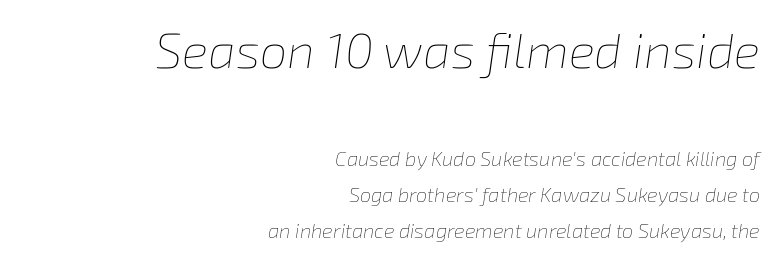
Honestly, there is no underline to notice here at all. This sample uses an oblique cut, with every glyph tilted off the vertical. The first block has been scaled up relative to the second. One-word summary of the alignment: right. These lines are rendered in a variable-pitch font. Is the type heavy? It reads as light-to-regular instead.
